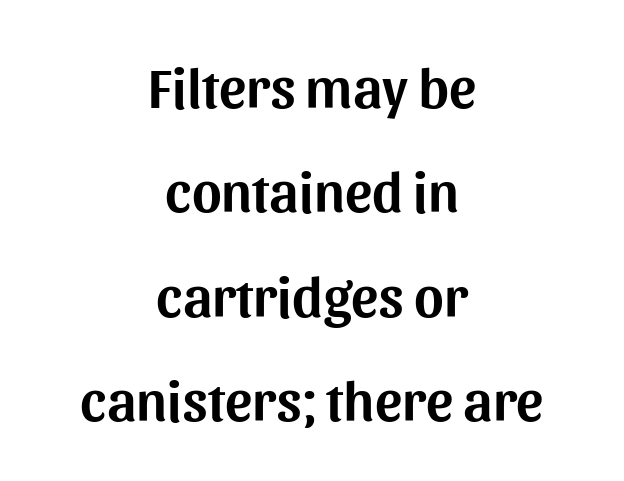
{"serif": "no", "italic": "no", "width": "normal", "stroke_contrast": "medium", "x_height": "medium", "monospaced": "no", "underline": "no", "align": "center", "line_spacing_ratio": 1.83, "letter_spacing": "normal", "letter_spacing_em": 0.0, "glyph_px": 57}
